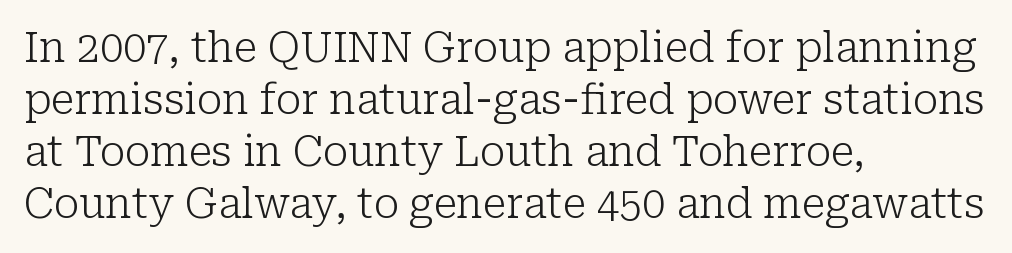
{"serif": "yes", "italic": "no", "bold": "no", "weight": "light", "width": "normal", "stroke_contrast": "low", "x_height": "medium", "monospaced": "no", "underline": "no", "align": "left", "line_spacing": "normal", "line_spacing_ratio": 1.27, "letter_spacing": "normal", "letter_spacing_em": 0.0, "glyph_px": 41}
